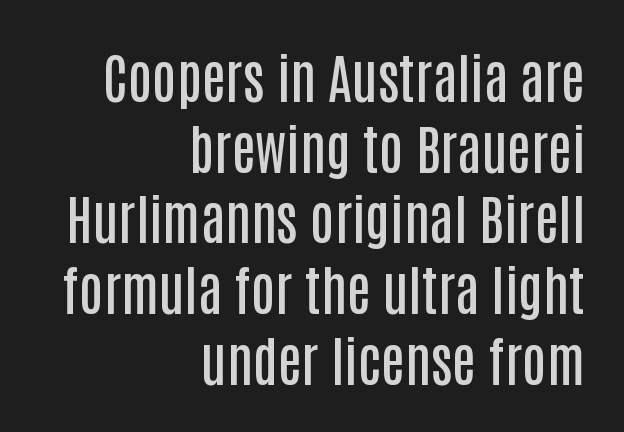
The image shows 54 px semibold, condensed sans-serif type, upright; set right-aligned, normal line spacing (1.31x), normal letter spacing, not underlined; low stroke contrast and a large x-height.
